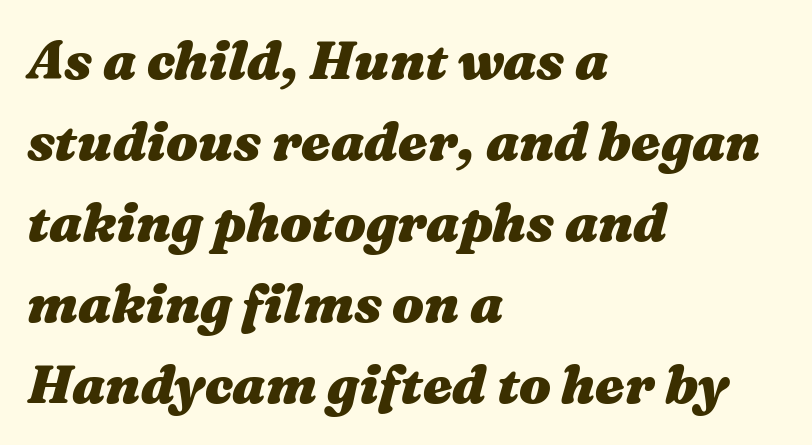
Q: Is the text bold? A: Yes.
Q: Is the text italic (slanted)? A: Yes, it leans right by about 16 degrees.
Q: Is the text underlined? A: No.
Q: How is the paragraph aligned? A: Left-aligned.
Q: Is the spacing between letters normal or unusually wide? A: Normal.
Q: Is the spacing between lines tight, normal or loose? A: Normal.
Q: Width (condensed, normal, or wide)? A: Wide.
Q: Stroke contrast? A: Medium.
Q: x-height? A: Medium.
Q: Monospaced? A: No.
